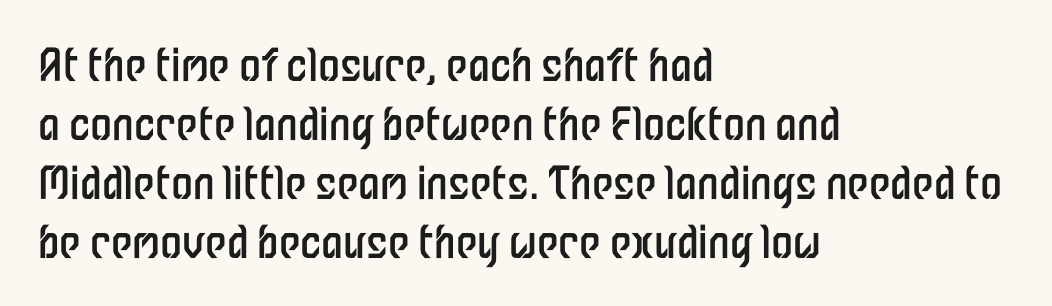
The image shows 44 px regular-weight, condensed sans-serif type, upright; set left-aligned, normal line spacing (1.34x), normal letter spacing, not underlined; low stroke contrast and a medium x-height.
